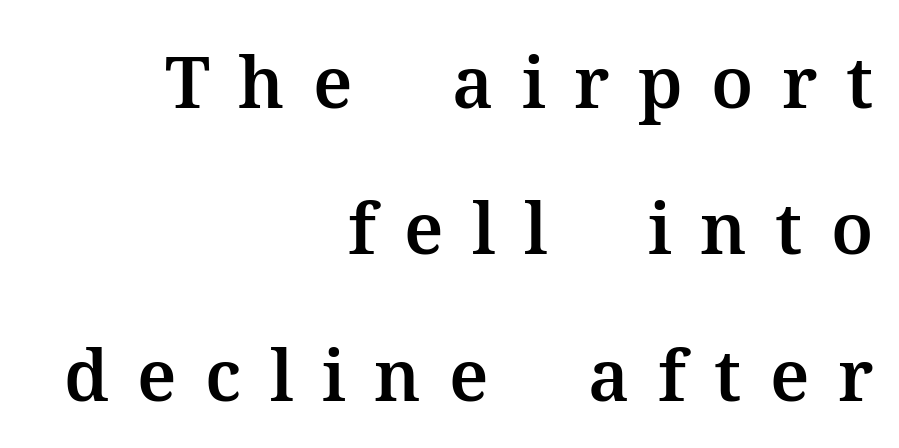
{"serif": "yes", "italic": "no", "width": "normal", "stroke_contrast": "medium", "x_height": "medium", "monospaced": "no", "underline": "no", "align": "right", "line_spacing": "loose", "line_spacing_ratio": 2.06, "letter_spacing": "wide", "letter_spacing_em": 0.4, "glyph_px": 71}
